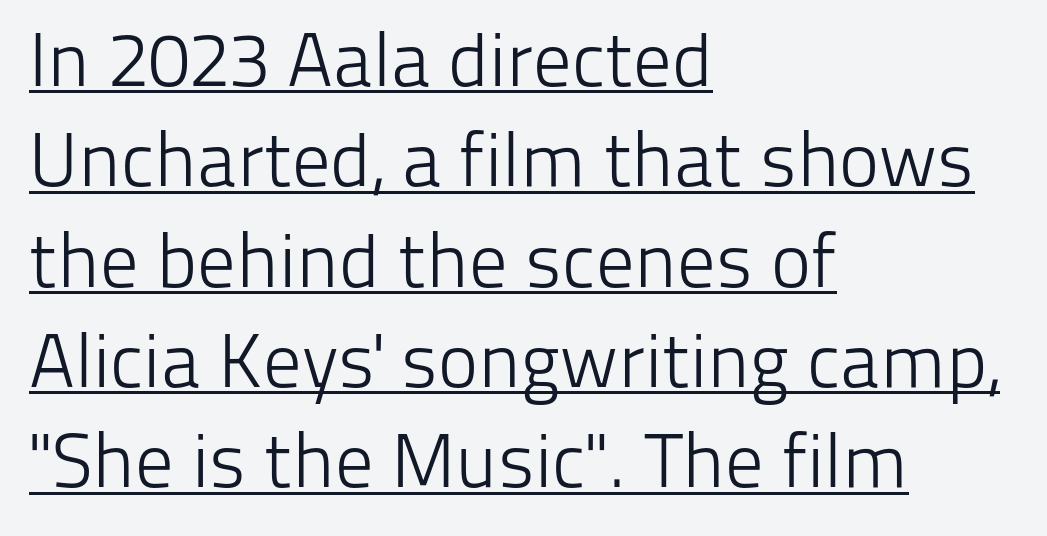
{"serif": "no", "italic": "no", "bold": "no", "weight": "light", "width": "normal", "stroke_contrast": "low", "x_height": "medium", "monospaced": "no", "underline": "yes", "align": "left", "line_spacing": "normal", "line_spacing_ratio": 1.32, "letter_spacing": "normal", "letter_spacing_em": 0.0, "glyph_px": 76}
